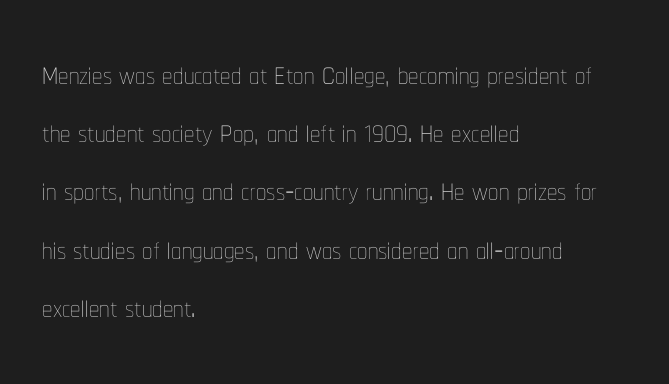
The image shows 41 px thin, condensed type, upright; set left-aligned, normal line spacing (1.42x), normal letter spacing, not underlined; low stroke contrast and a medium x-height.
